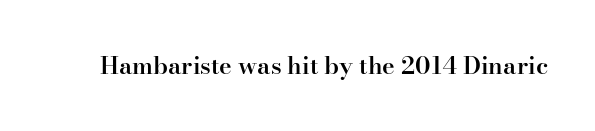
Quick note: underline off. Rendered with straight, roman letterforms. Each word holds together tightly as a unit, with standard inter-letter gaps. Slightly chunky letters — semibold, I'd say, not full bold.
